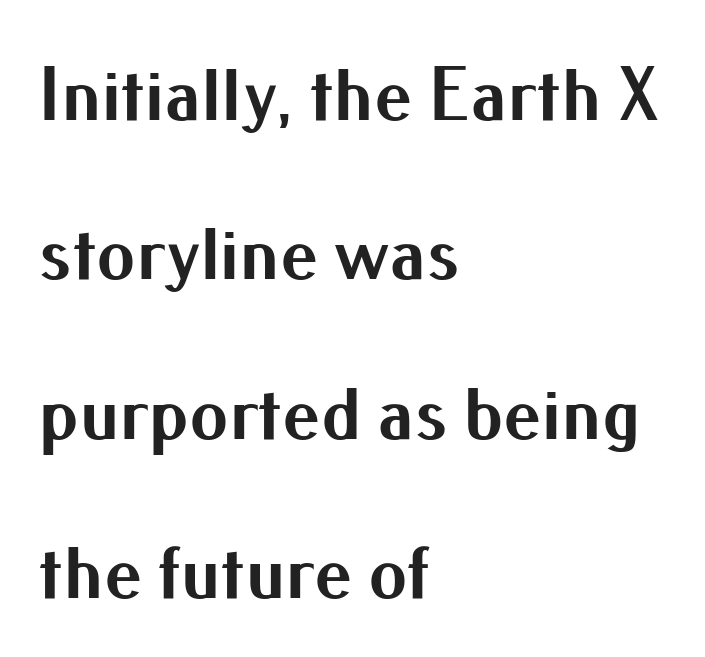
The image shows 77 px bold sans-serif type, upright; set left-aligned, loose line spacing (2.07x), normal letter spacing, not underlined; medium stroke contrast and a small x-height.
